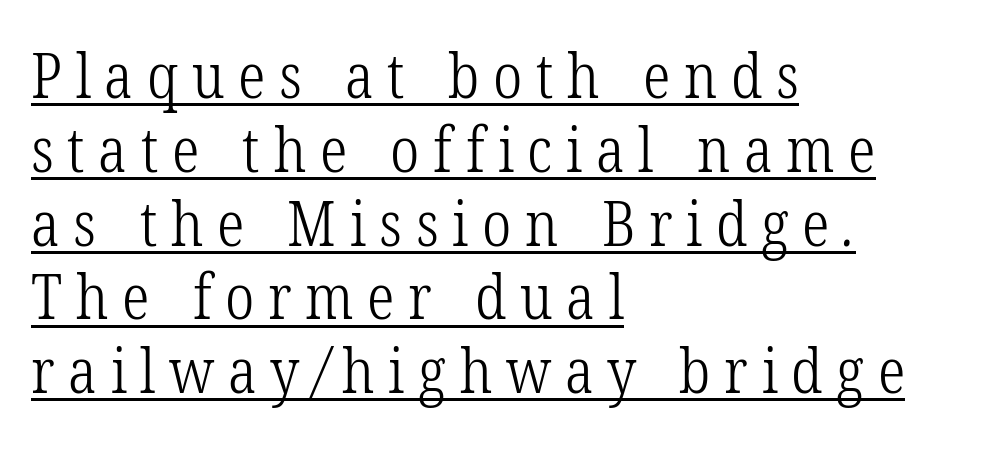
{"serif": "yes", "bold": "no", "weight": "light", "width": "condensed", "stroke_contrast": "low", "x_height": "medium", "monospaced": "no", "underline": "yes", "align": "left", "line_spacing_ratio": 1.19, "letter_spacing": "wide", "letter_spacing_em": 0.22, "glyph_px": 62}
